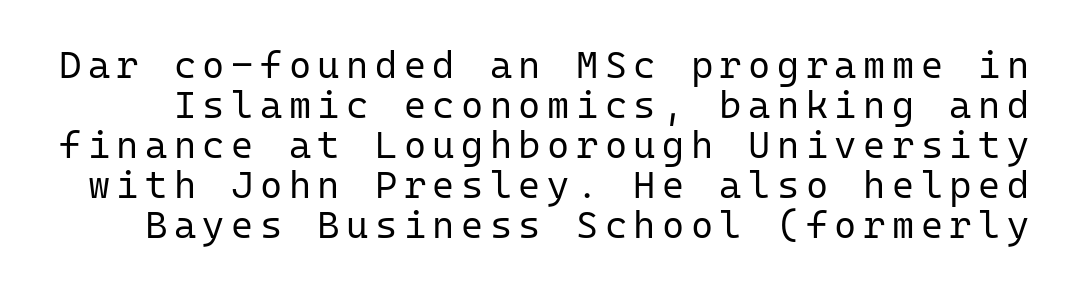
{"serif": "no", "italic": "no", "bold": "no", "weight": "regular", "width": "normal", "stroke_contrast": "low", "x_height": "medium", "monospaced": "yes", "underline": "no", "line_spacing": "tight", "line_spacing_ratio": 1.05, "glyph_px": 38}
